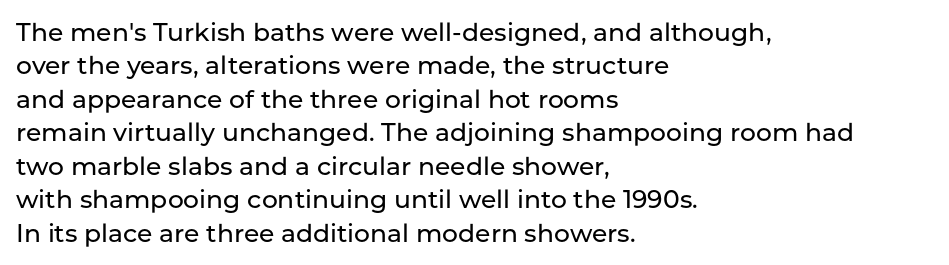
Students, observe: this is what conventionally led text looks like. Observe the ordinary spacing: letters are neighbours, not strangers. Designer's note — italics off, roman on. The specimen omits any rule beneath the text block's lines.
